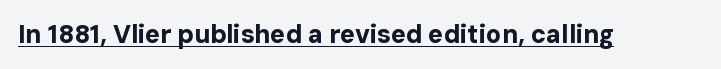
The face used here appears with an underline applied. Nope, not italic — everything's standing straight. This is heavy type, rendered in bold. Nobody touched the tracking dial on this one.
